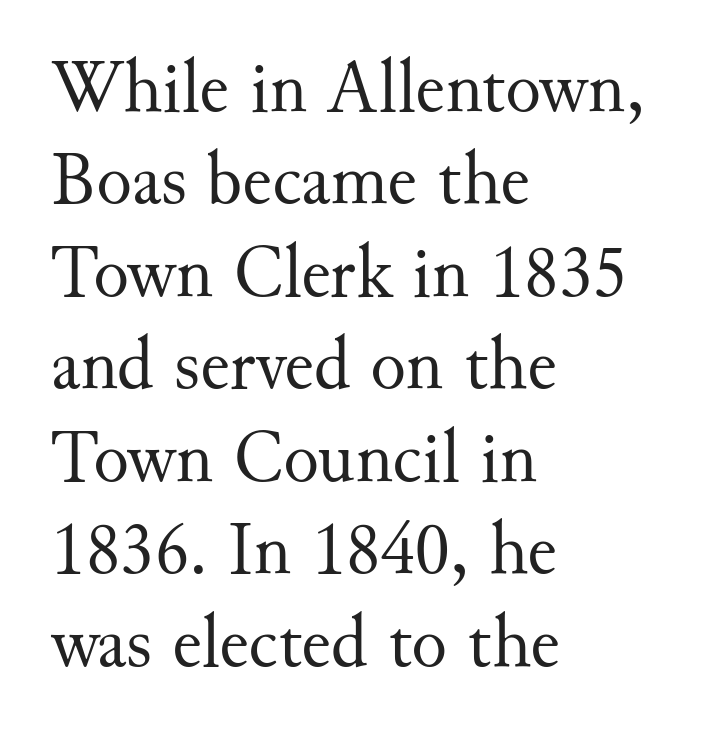
Q: Is the text bold? A: No.
Q: Is the text italic (slanted)? A: No, it is upright.
Q: Is the typeface a serif or a sans-serif typeface? A: Serif.
Q: Is the text underlined? A: No.
Q: How is the paragraph aligned? A: Left-aligned.
Q: Is the spacing between letters normal or unusually wide? A: Normal.
Q: Is the spacing between lines tight, normal or loose? A: Normal.
Q: Width (condensed, normal, or wide)? A: Normal.
Q: Stroke contrast? A: Medium.
Q: x-height? A: Small.
Q: Monospaced? A: No.
